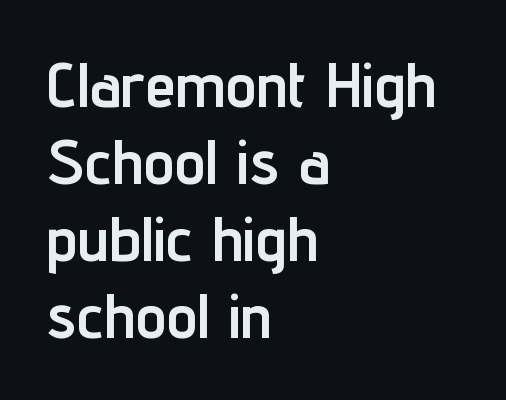
{"serif": "no", "italic": "no", "bold": "yes", "weight": "semibold", "width": "condensed", "stroke_contrast": "low", "x_height": "medium", "monospaced": "no", "underline": "no", "align": "left", "line_spacing_ratio": 1.24, "letter_spacing": "normal", "letter_spacing_em": 0.0, "glyph_px": 62}
